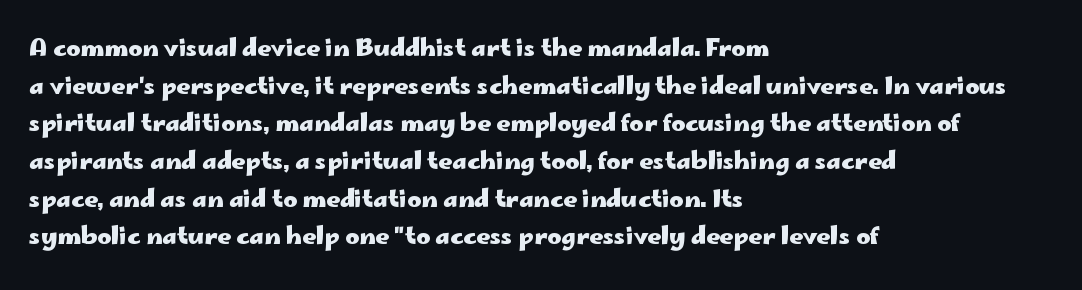
Q: Is the text bold? A: Yes.
Q: Is the text italic (slanted)? A: No, it is upright.
Q: Is the text underlined? A: No.
Q: How is the paragraph aligned? A: Left-aligned.
Q: Is the spacing between letters normal or unusually wide? A: Normal.
Q: Is the spacing between lines tight, normal or loose? A: Normal.
